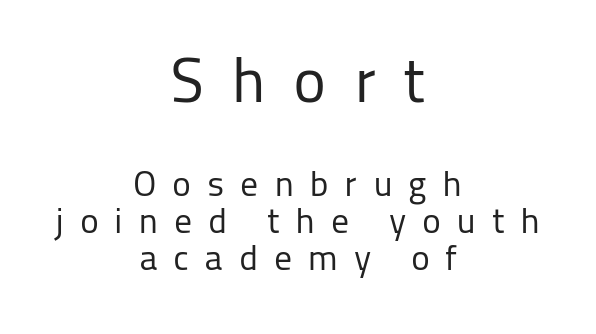
Lines of text with bare space underneath. No chunkiness to these letters — they're not bold. The text was rendered using a sans face with plain stroke endings. The letterforms stand isolated, each surrounded by extra space.
